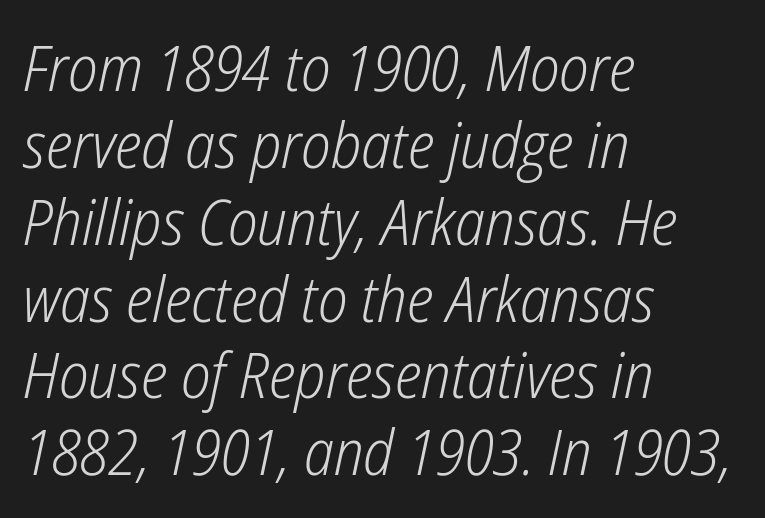
Q: Is the text bold? A: No.
Q: Is the text italic (slanted)? A: Yes, it leans right by about 12 degrees.
Q: Is the text underlined? A: No.
Q: How is the paragraph aligned? A: Left-aligned.
Q: Is the spacing between letters normal or unusually wide? A: Normal.
Q: Width (condensed, normal, or wide)? A: Condensed.
Q: Stroke contrast? A: Low.
Q: x-height? A: Medium.
Q: Monospaced? A: No.
